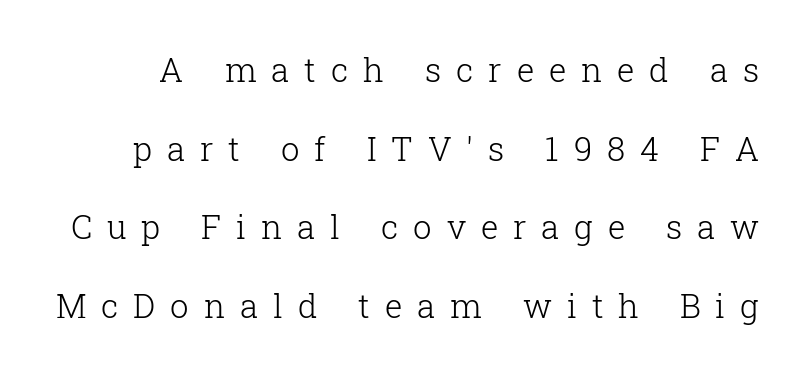
Q: Is the text bold? A: No.
Q: Is the text italic (slanted)? A: No, it is upright.
Q: Is the typeface a serif or a sans-serif typeface? A: Serif.
Q: Is the text underlined? A: No.
Q: Is the spacing between letters normal or unusually wide? A: Unusually wide.
Q: Is the spacing between lines tight, normal or loose? A: Loose.
Q: Width (condensed, normal, or wide)? A: Normal.
Q: Stroke contrast? A: Low.
Q: x-height? A: Medium.
Q: Monospaced? A: No.
